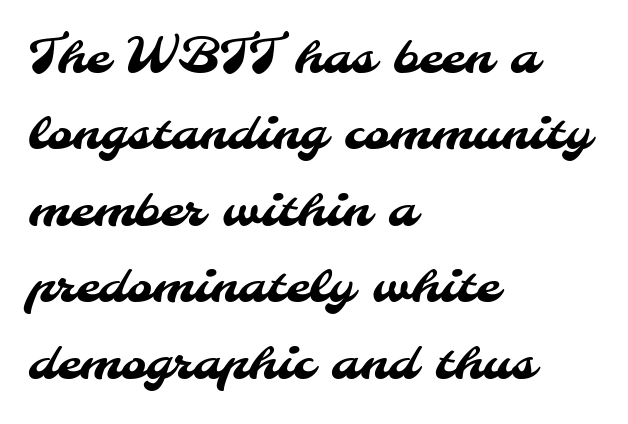
The image shows 49 px sans-serif type; set left-aligned, normal line spacing (1.56x), normal letter spacing, not underlined; medium stroke contrast and a small x-height.
